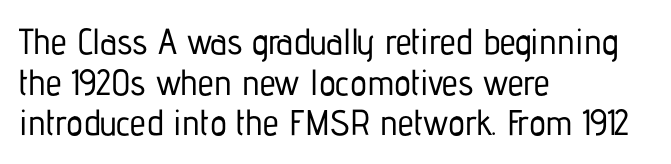
The image shows 36 px condensed sans-serif type, upright; set left-aligned, tight line spacing (1.13x), normal letter spacing, not underlined; low stroke contrast and a medium x-height.
